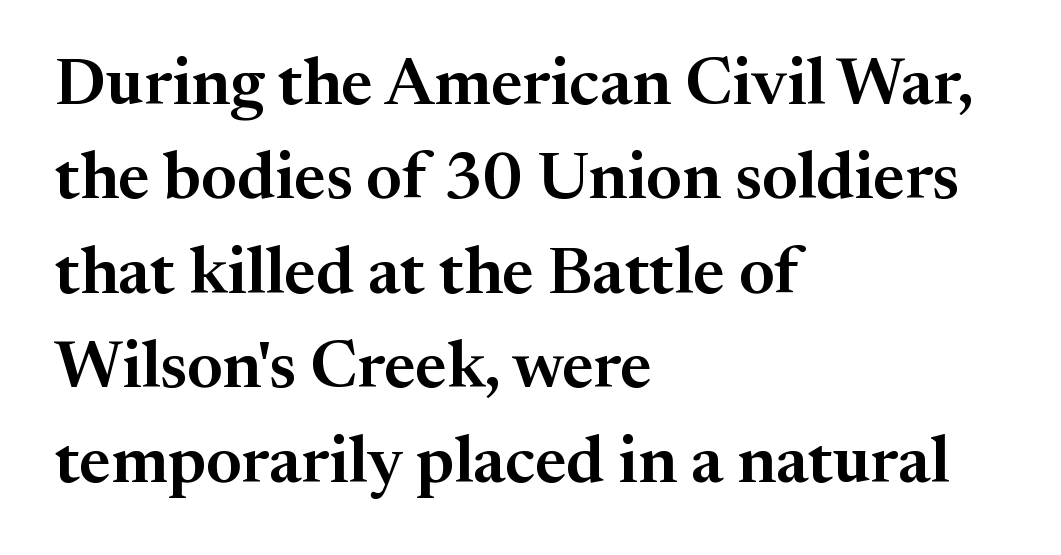
The face used here is rendered with its standard letterfit. The block of text has a typical density, with ordinary space between rows. Vertical strokes here are truly vertical. Teacher's note: observe the even left margin — that is flush-left alignment. These lines are composed in type with serifs.
